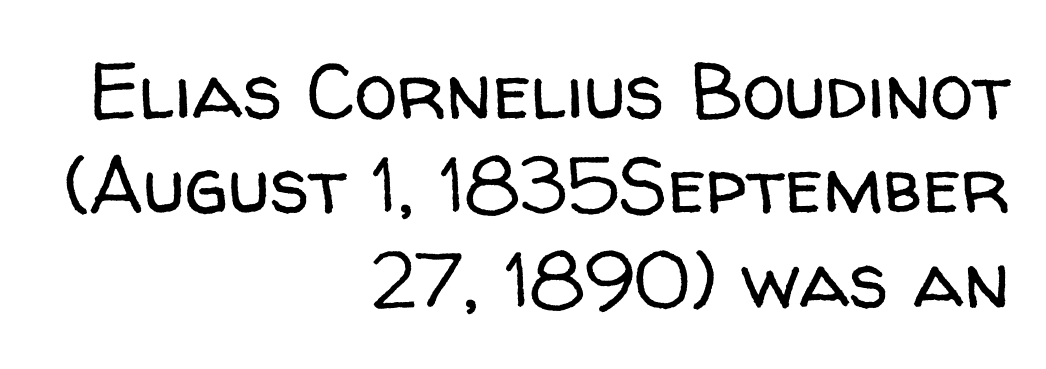
The image shows 78 px regular-weight sans-serif type, upright; set right-aligned, line spacing 1.21x, normal letter spacing, not underlined; low stroke contrast and a medium x-height.
